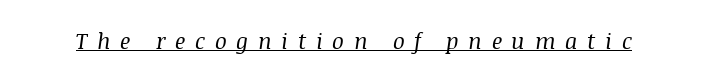
{"italic": "yes", "lean": "right", "slant_degrees": 8, "bold": "no", "underline": "yes", "letter_spacing": "wide", "letter_spacing_em": 0.44, "glyph_px": 22}
